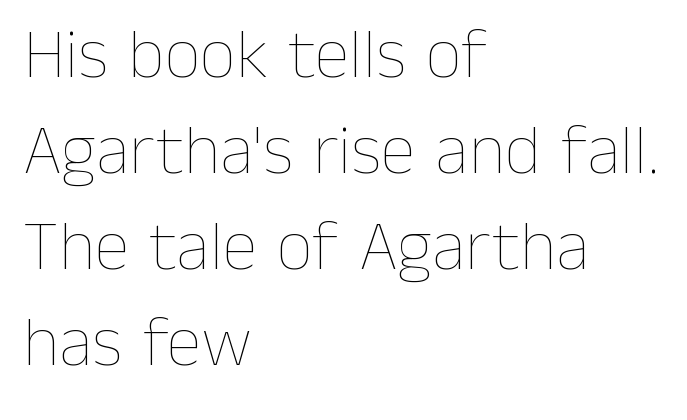
{"italic": "no", "bold": "no", "weight": "thin", "width": "normal", "stroke_contrast": "low", "x_height": "medium", "monospaced": "no", "underline": "no", "align": "left", "line_spacing": "normal", "line_spacing_ratio": 1.35, "letter_spacing": "normal", "letter_spacing_em": 0.0, "glyph_px": 71}
